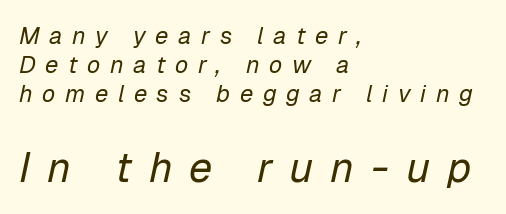
The image shows 42 px regular-weight type, italic (leaning right); set left-aligned, line spacing 1.2x, unusually wide letter spacing (+0.4 em), not underlined; the second (bottom) block is 1.75x larger; low stroke contrast and a medium x-height.
